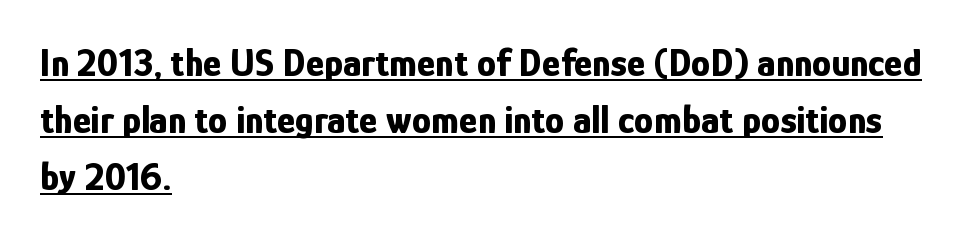
Q: Is the text bold? A: Yes.
Q: Is the text italic (slanted)? A: No, it is upright.
Q: Is the typeface a serif or a sans-serif typeface? A: Sans-serif.
Q: Is the text underlined? A: Yes.
Q: How is the paragraph aligned? A: Left-aligned.
Q: Is the spacing between letters normal or unusually wide? A: Normal.
Q: Is the spacing between lines tight, normal or loose? A: Normal.
Q: Width (condensed, normal, or wide)? A: Condensed.
Q: Stroke contrast? A: Low.
Q: x-height? A: Medium.
Q: Monospaced? A: No.
